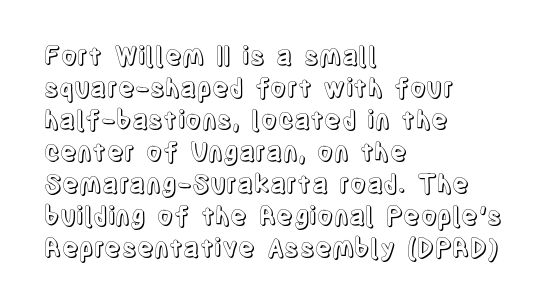
{"italic": "no", "underline": "no", "align": "left", "line_spacing": "normal", "line_spacing_ratio": 1.28, "letter_spacing": "normal", "letter_spacing_em": 0.0, "glyph_px": 25}
